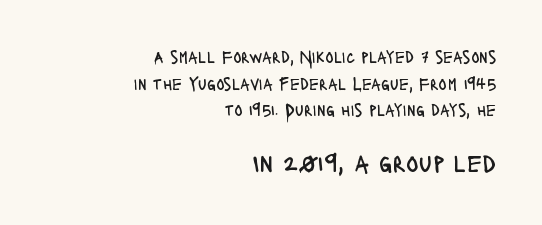
The face used here is rendered with its standard letterfit. Quick note: not italic, upright. One glance says typical: line gaps are just what's usual. The rendering enlarges the type as you move from the upper chunk to the lower. Compared with a typical body face, this is equally light or lighter still.
